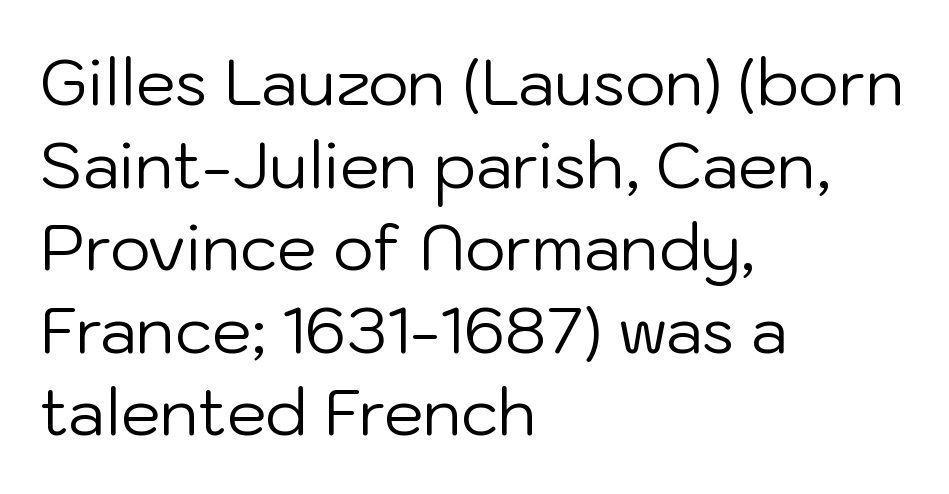
{"serif": "no", "italic": "no", "bold": "no", "weight": "regular", "width": "normal", "stroke_contrast": "low", "x_height": "medium", "monospaced": "no", "underline": "no", "align": "left", "line_spacing": "normal", "line_spacing_ratio": 1.31, "letter_spacing": "normal", "letter_spacing_em": 0.0, "glyph_px": 63}
